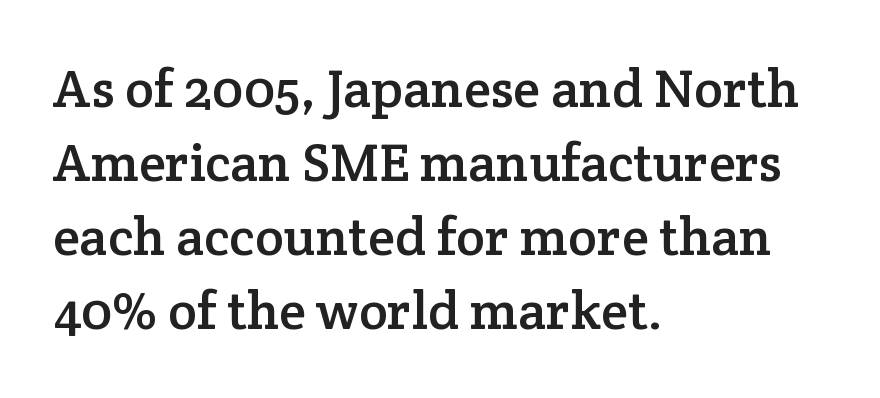
Varying glyph widths throughout — classic text-font behaviour. Classification — serif. Compared with typical paragraphs, the rows here are spaced about the same. The lines in this sample share a left origin and differ only in where they stop. Unmarked baselines from the first word to the last.
